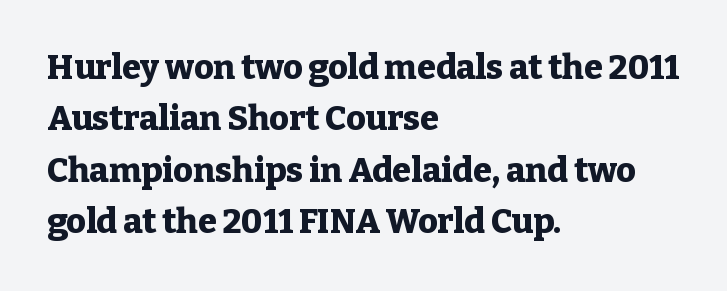
The image shows 34 px heavy serif type, upright; set left-aligned, normal line spacing (1.51x), normal letter spacing, not underlined; low stroke contrast and a medium x-height.
